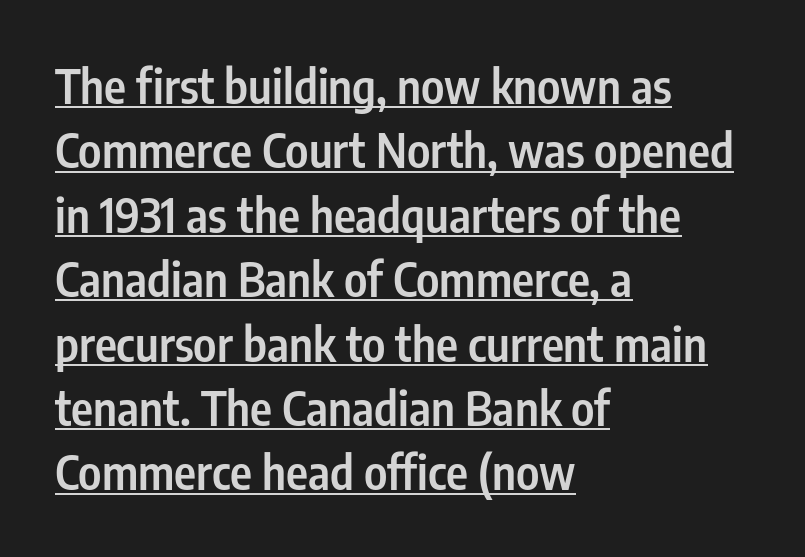
The image shows 47 px semibold, condensed sans-serif type, upright; set left-aligned, normal line spacing (1.37x), normal letter spacing, underlined; low stroke contrast and a medium x-height.
